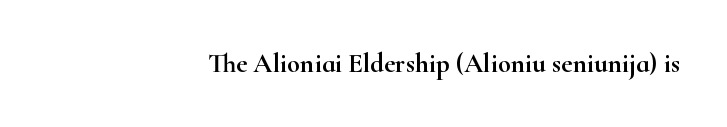
Each row of text sits above clean, open space. The face used here is rendered with its standard letterfit. Is there any slant? The stems are plumb. This sample is right-justified, so line beginnings fall wherever the words allow.
